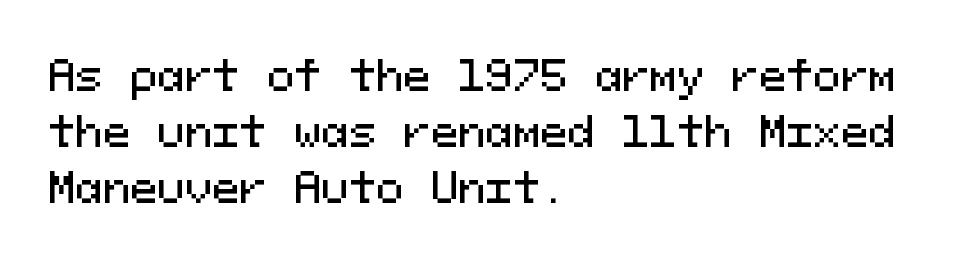
The line texture is even and compact thanks to regular tracking. Interline gaps are of average width in this sample. Check where the strokes stop: nothing finishes them off — pure sans. Reading down the block, your eye returns to a fixed left position each line.
